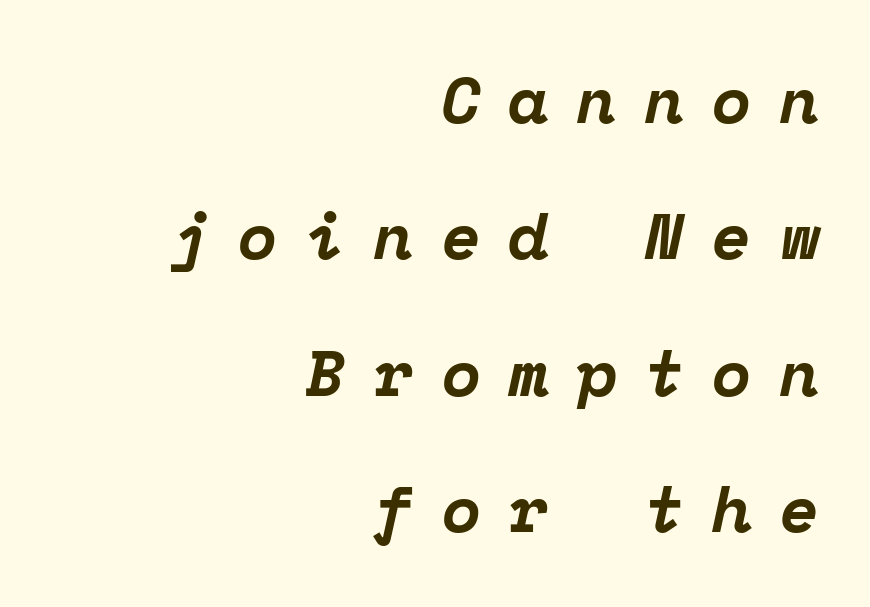
{"serif": "yes", "italic": "yes", "lean": "right", "slant_degrees": 12, "bold": "yes", "weight": "bold", "width": "normal", "stroke_contrast": "low", "x_height": "medium", "monospaced": "yes", "underline": "no", "align": "right", "line_spacing": "loose", "line_spacing_ratio": 2.1, "letter_spacing": "wide", "letter_spacing_em": 0.43, "glyph_px": 65}
